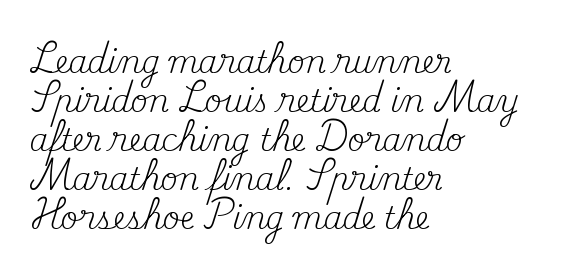
{"serif": "yes", "bold": "no", "weight": "regular", "width": "normal", "stroke_contrast": "medium", "x_height": "small", "monospaced": "no", "underline": "no", "align": "left", "line_spacing": "normal", "line_spacing_ratio": 1.3, "letter_spacing": "normal", "letter_spacing_em": 0.0, "glyph_px": 30}
